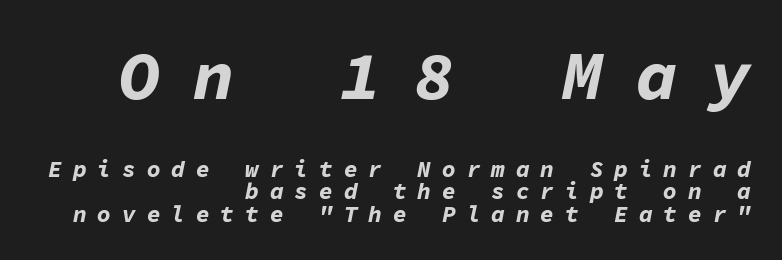
The image shows 69 px bold type, italic (leaning right), monospaced; set right-aligned, tight line spacing (0.98x), unusually wide letter spacing (+0.47 em), not underlined; the first (top) block is 3.0x larger; low stroke contrast and a medium x-height.
